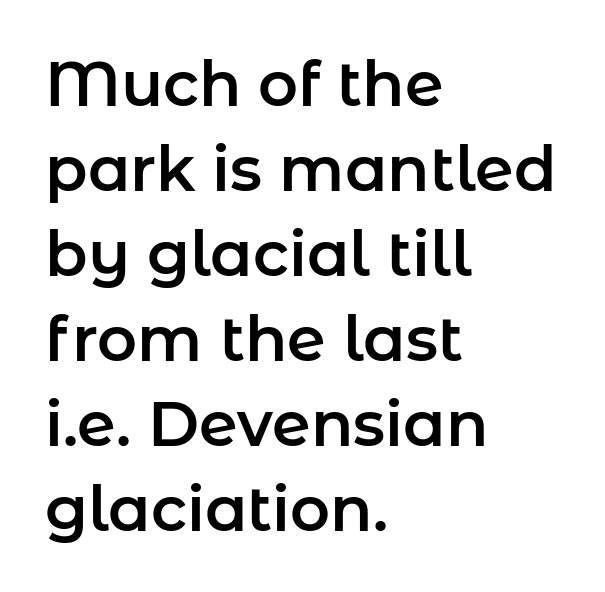
{"serif": "no", "italic": "no", "width": "normal", "stroke_contrast": "low", "x_height": "medium", "monospaced": "no", "underline": "no", "align": "left", "line_spacing": "normal", "line_spacing_ratio": 1.37, "letter_spacing": "normal", "letter_spacing_em": 0.0, "glyph_px": 62}
